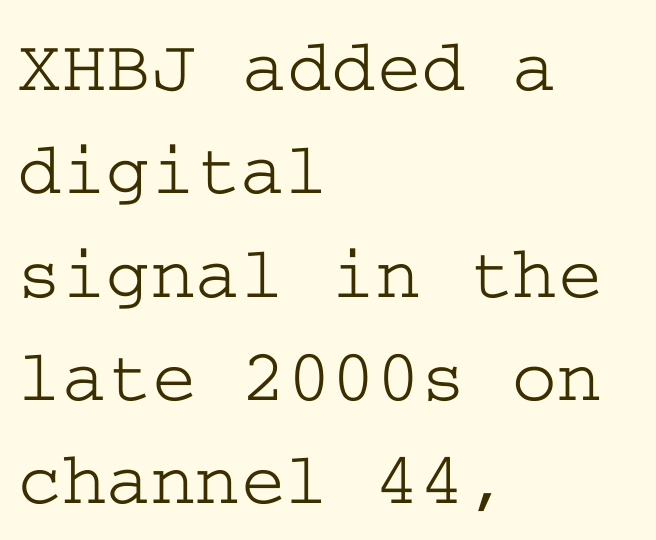
Old-style or modern, the face here clearly has serifs. These lines sit exactly where default settings would place them. The strip under each line holds only bare page. Characters remain perfectly vertical along every line. Where is the straight margin? On the left. Nothing unusual about the tracking: characters are spaced as the font intends.
